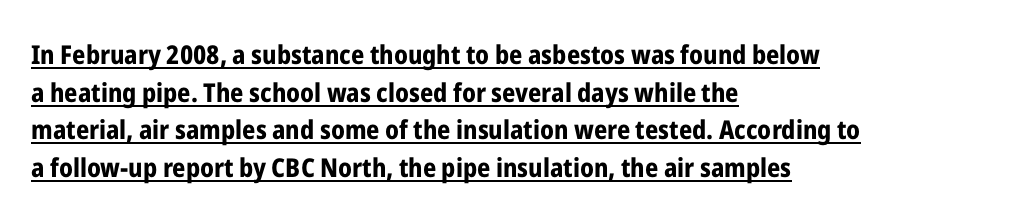
The image shows 26 px bold type, upright; set left-aligned, normal line spacing (1.45x), normal letter spacing, underlined.
